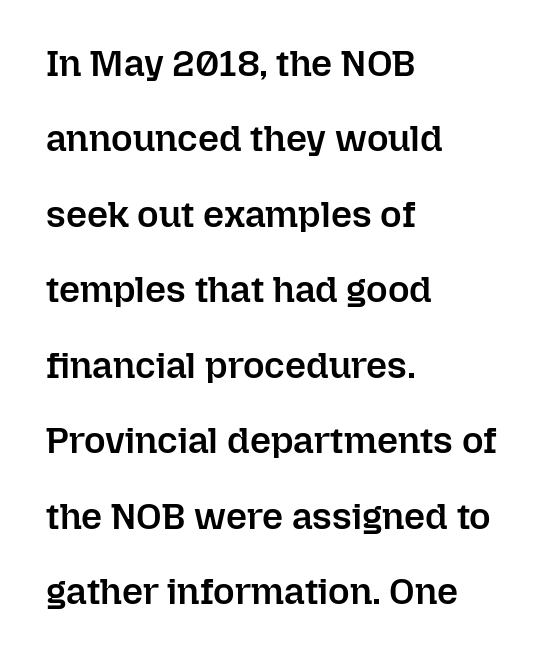
{"italic": "no", "bold": "semi", "weight": "semibold", "width": "normal", "stroke_contrast": "low", "x_height": "medium", "monospaced": "no", "underline": "no", "align": "left", "line_spacing": "loose", "line_spacing_ratio": 2.04, "letter_spacing": "normal", "letter_spacing_em": 0.0, "glyph_px": 37}
